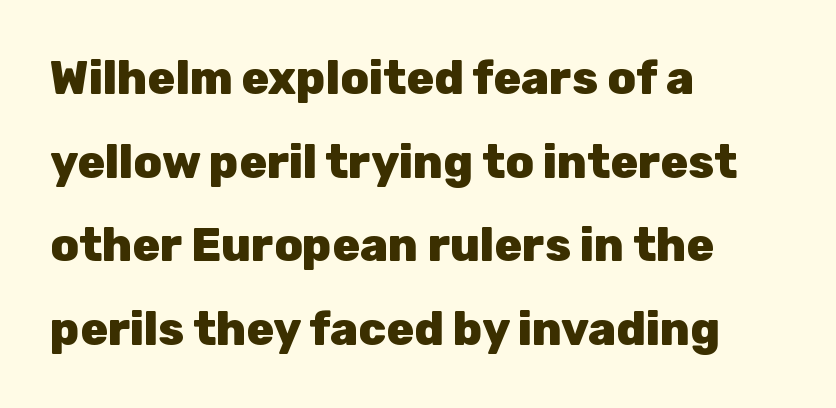
{"serif": "no", "italic": "no", "bold": "yes", "weight": "heavy", "width": "normal", "stroke_contrast": "low", "x_height": "medium", "monospaced": "no", "underline": "no", "align": "left", "line_spacing_ratio": 1.82, "letter_spacing": "normal", "letter_spacing_em": 0.0, "glyph_px": 46}
